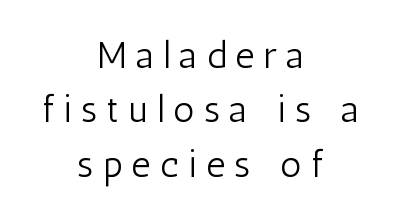
The image shows 37 px light, condensed sans-serif type, upright; set centered, normal line spacing (1.47x), unusually wide letter spacing (+0.26 em), not underlined; low stroke contrast and a medium x-height.
